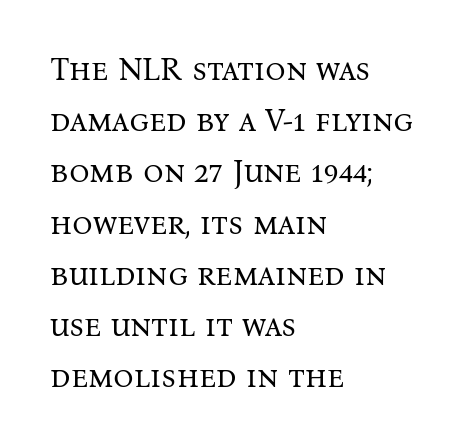
Font category for this specimen: serif. Typeset ragged right — the left edge is the straight one. Here the designer chose a conventional face with non-uniform glyph widths. Is there much room between lines? A standard amount, neither cramped nor airy. In terms of letterspacing, this is plain default setting.
